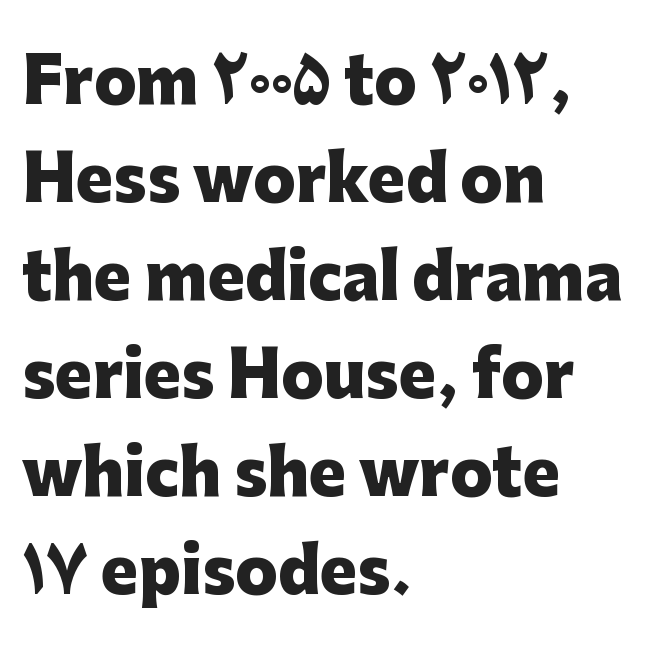
Q: Is the text bold? A: Yes.
Q: Is the text italic (slanted)? A: No, it is upright.
Q: Is the typeface a serif or a sans-serif typeface? A: Sans-serif.
Q: Is the text underlined? A: No.
Q: How is the paragraph aligned? A: Left-aligned.
Q: Is the spacing between letters normal or unusually wide? A: Normal.
Q: Is the spacing between lines tight, normal or loose? A: Normal.
Q: Width (condensed, normal, or wide)? A: Normal.
Q: Stroke contrast? A: Low.
Q: x-height? A: Medium.
Q: Monospaced? A: No.
